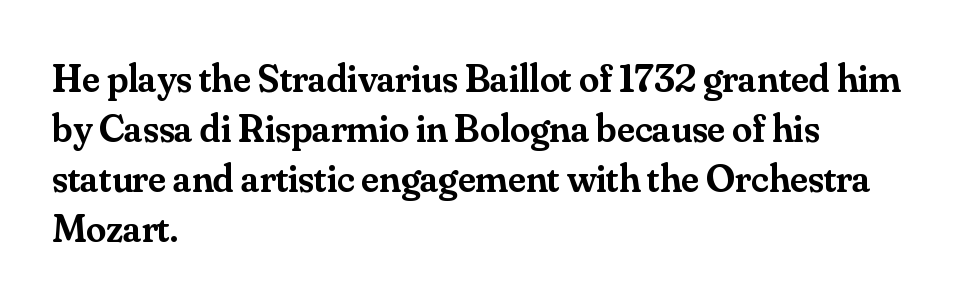
The image shows 40 px semibold serif type, upright; set left-aligned, normal line spacing (1.25x), normal letter spacing, not underlined; medium stroke contrast and a small x-height.
